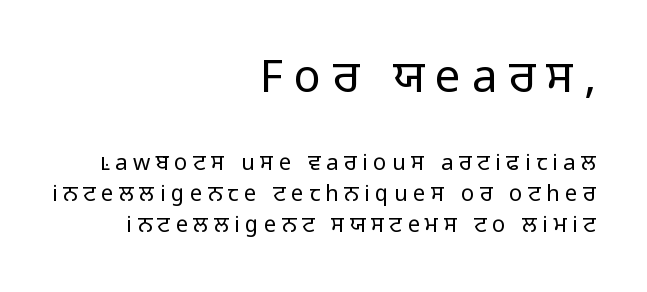
{"serif": "no", "italic": "no", "bold": "no", "weight": "light", "width": "normal", "stroke_contrast": "low", "x_height": "medium", "monospaced": "no", "underline": "no", "align": "right", "line_spacing": "normal", "line_spacing_ratio": 1.4, "letter_spacing": "wide", "letter_spacing_em": 0.25, "larger_block": "first", "size_ratio": 2.05, "glyph_px": 45}
